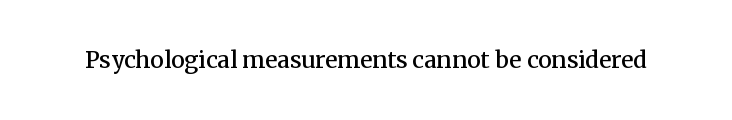
No extra tracking has been applied to these lines. The area under the type is left untouched. Weight: semibold (demi). If you drew a line through each stem, it would be perfectly vertical.
